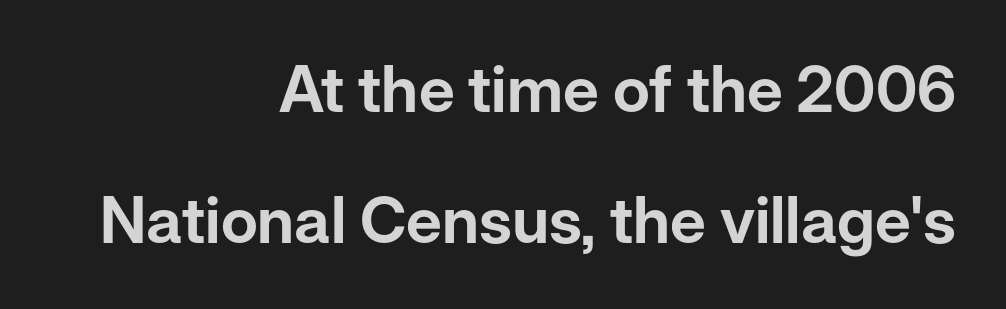
The image shows 64 px sans-serif type, upright; set right-aligned, loose line spacing (2.04x), normal letter spacing, not underlined; low stroke contrast and a medium x-height.
